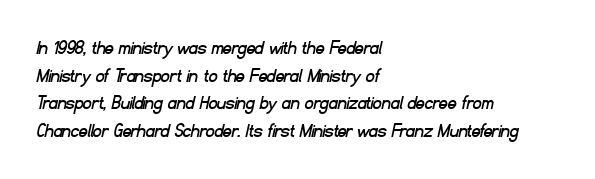
Q: Is the text underlined? A: No.
Q: How is the paragraph aligned? A: Left-aligned.
Q: Is the spacing between letters normal or unusually wide? A: Normal.
Q: Is the spacing between lines tight, normal or loose? A: Normal.
